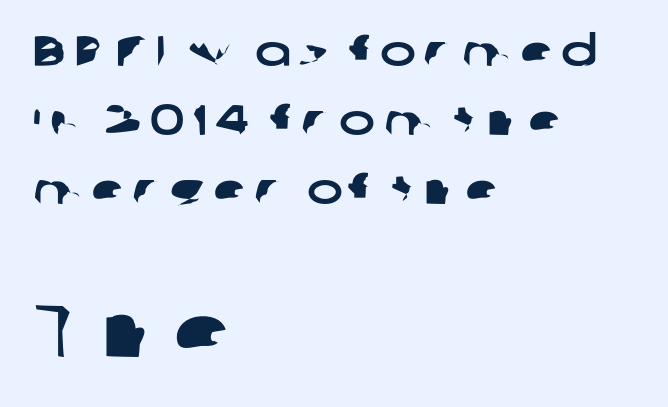
The image shows 75 px wide sans-serif type; set left-aligned, normal line spacing (1.6x), not underlined; the second (bottom) block is 1.74x larger; low stroke contrast and a medium x-height.
